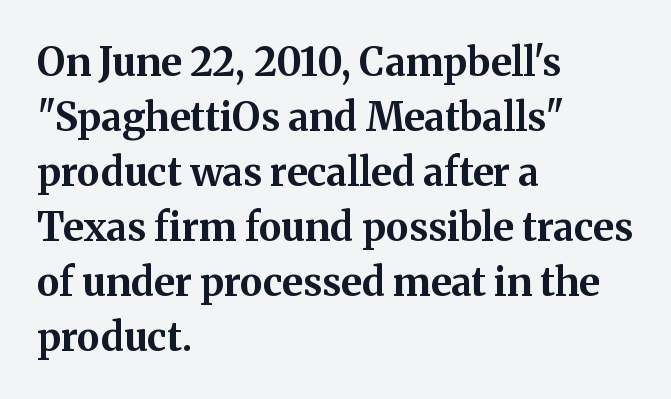
{"serif": "yes", "italic": "no", "bold": "yes", "weight": "bold", "width": "normal", "stroke_contrast": "medium", "x_height": "medium", "monospaced": "no", "underline": "no", "align": "left", "line_spacing": "normal", "line_spacing_ratio": 1.41, "letter_spacing": "normal", "letter_spacing_em": 0.0, "glyph_px": 39}
